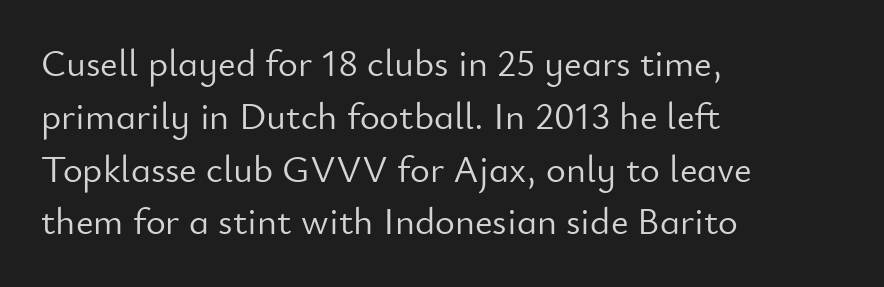
The image shows 38 px light sans-serif type, upright; set left-aligned, normal line spacing (1.39x), normal letter spacing, not underlined; low stroke contrast and a small x-height.
